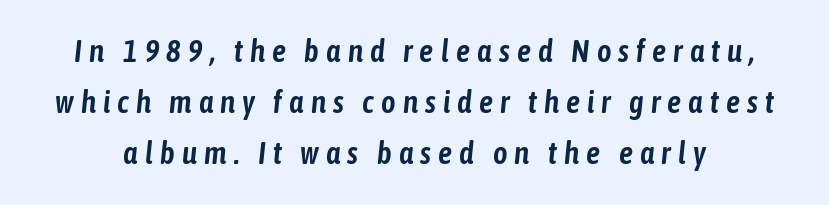
Q: Is the text italic (slanted)? A: Yes, it leans right by about 6 degrees.
Q: Is the text underlined? A: No.
Q: Is the spacing between letters normal or unusually wide? A: Unusually wide.
Q: Is the spacing between lines tight, normal or loose? A: Normal.
Q: Width (condensed, normal, or wide)? A: Condensed.
Q: Stroke contrast? A: Low.
Q: x-height? A: Medium.
Q: Monospaced? A: No.
